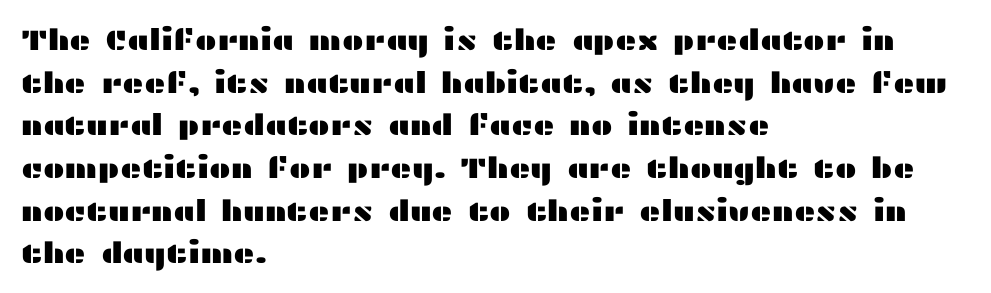
Q: Is the text italic (slanted)? A: No, it is upright.
Q: Is the typeface a serif or a sans-serif typeface? A: Sans-serif.
Q: Is the text underlined? A: No.
Q: How is the paragraph aligned? A: Left-aligned.
Q: Is the spacing between letters normal or unusually wide? A: Normal.
Q: Is the spacing between lines tight, normal or loose? A: Normal.
Q: Width (condensed, normal, or wide)? A: Wide.
Q: Stroke contrast? A: Medium.
Q: x-height? A: Medium.
Q: Monospaced? A: No.
